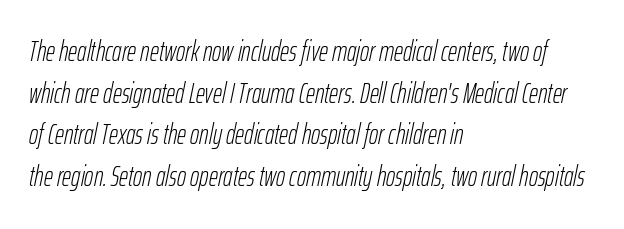
The image shows 28 px light, condensed type, italic (leaning right); set left-aligned, normal line spacing (1.49x), normal letter spacing, not underlined; low stroke contrast and a medium x-height.
